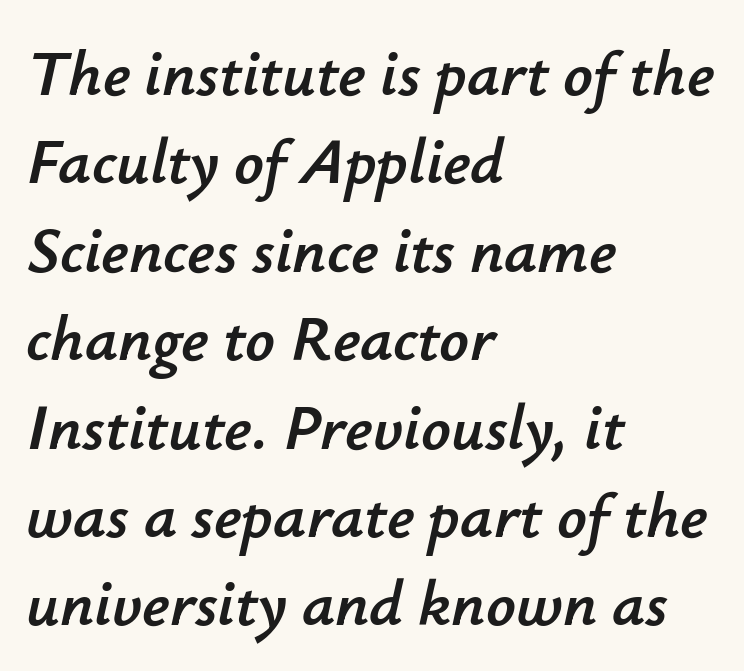
The image shows 65 px text type, italic (leaning right); set left-aligned, normal line spacing (1.36x), normal letter spacing, not underlined; low stroke contrast and a small x-height.
